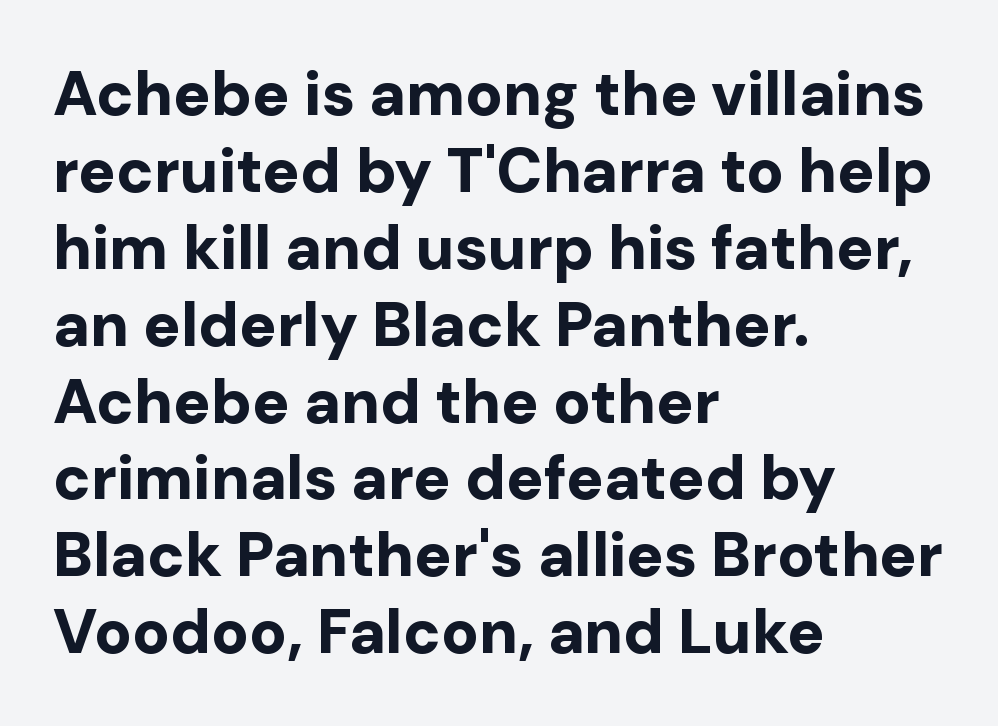
Lines of text with bare space underneath. Classification — sans serif. Nothing unusual about the tracking: characters are spaced as the font intends. Its strokes are broad and dark, the hallmark of bold type. The text block is weighted toward the left margin, trailing off unevenly rightward. This sample has the flowing, uneven cadence of proportional lettering.
